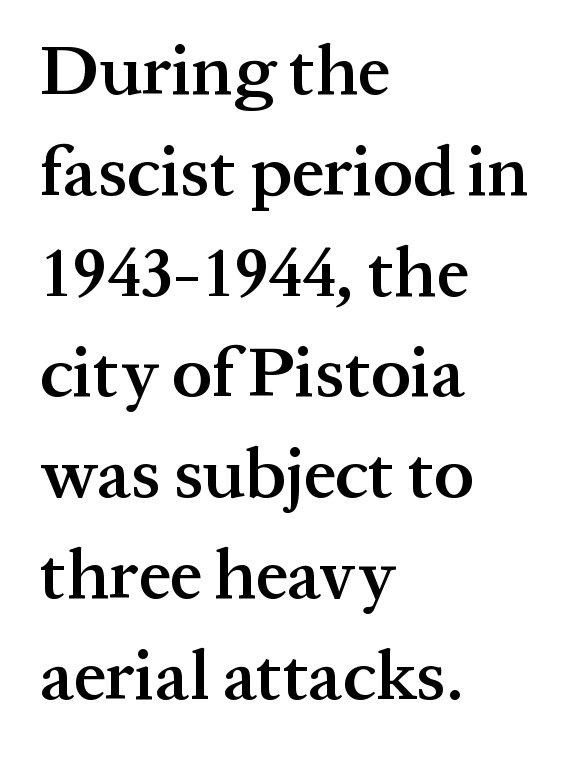
The text block is weighted toward the left margin, trailing off unevenly rightward. Normally led — the rows are evenly, conventionally spaced. Strokes here are thickened, but only to semibold level. Looks like regular typesetting: each glyph gets only the width it needs. The area under the type is left untouched. Is the letter spacing exaggerated? No — it looks like the ordinary default.
